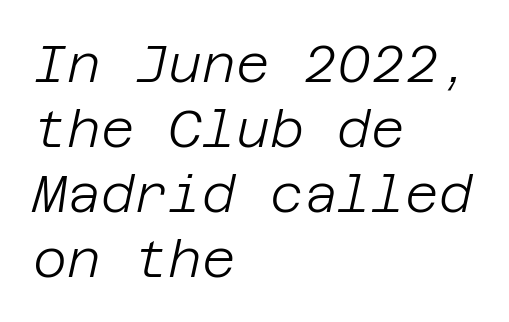
The lettering tilts uniformly, giving the passage an italic look. Is the block centered? No — it sits flush against the left margin. The letterforms sit at book weight or below. The words here are not underlined. The letters sit at their default tracking, neither squeezed nor spread. The lines sit at an ordinary, default distance from one another.
